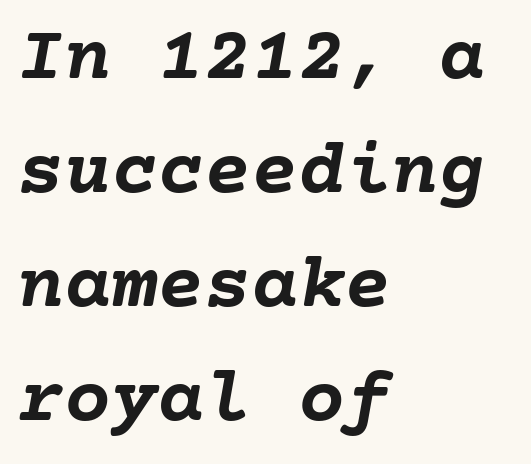
Q: Is the text bold? A: Yes.
Q: Is the text italic (slanted)? A: Yes, it leans right by about 10 degrees.
Q: Is the text underlined? A: No.
Q: How is the paragraph aligned? A: Left-aligned.
Q: Is the spacing between letters normal or unusually wide? A: Normal.
Q: Is the spacing between lines tight, normal or loose? A: Normal.
Q: Width (condensed, normal, or wide)? A: Normal.
Q: Stroke contrast? A: Low.
Q: x-height? A: Medium.
